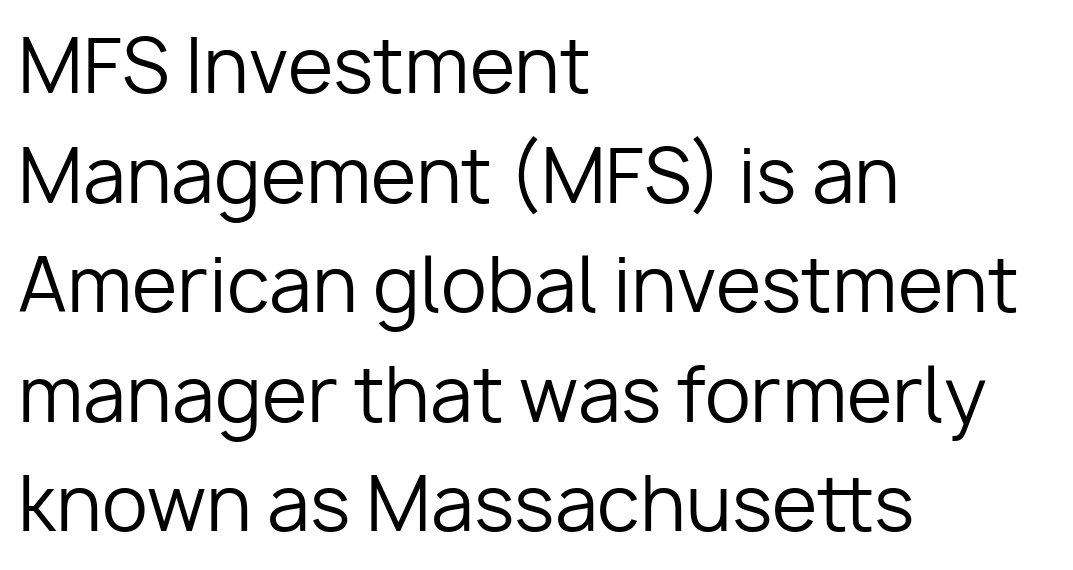
Q: Is the text bold? A: No.
Q: Is the text italic (slanted)? A: No, it is upright.
Q: Is the typeface a serif or a sans-serif typeface? A: Sans-serif.
Q: Is the text underlined? A: No.
Q: How is the paragraph aligned? A: Left-aligned.
Q: Is the spacing between letters normal or unusually wide? A: Normal.
Q: Is the spacing between lines tight, normal or loose? A: Normal.
Q: Width (condensed, normal, or wide)? A: Normal.
Q: Stroke contrast? A: Low.
Q: x-height? A: Medium.
Q: Monospaced? A: No.
